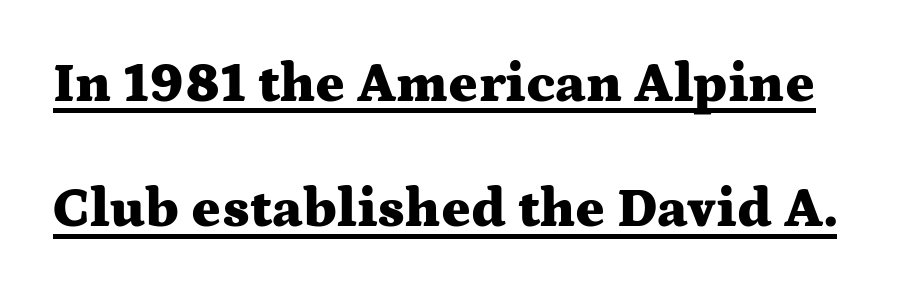
{"serif": "yes", "italic": "no", "bold": "yes", "weight": "heavy", "width": "wide", "stroke_contrast": "medium", "x_height": "medium", "monospaced": "no", "underline": "yes", "line_spacing": "loose", "line_spacing_ratio": 2.28, "letter_spacing": "normal", "letter_spacing_em": 0.0, "glyph_px": 55}
